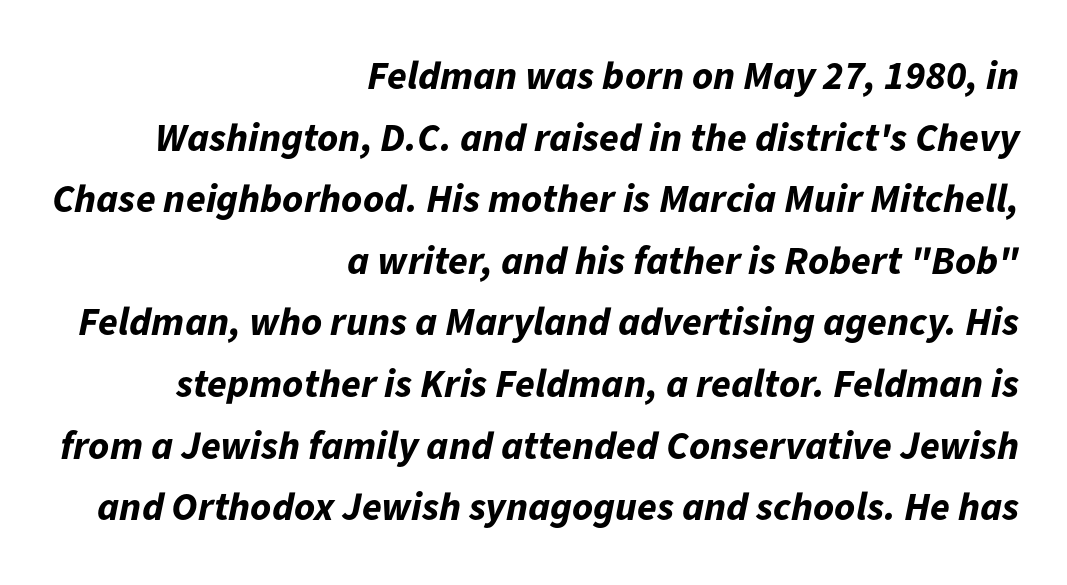
The rendering uses a bold face; every stroke is thick and dark. Layout note: lines flush right. The tracking reads as untouched default to a designer's eye. The font's italic variant was chosen for this text. Varying glyph widths throughout — classic text-font behaviour. Leading matches the norm, producing a regular column.
